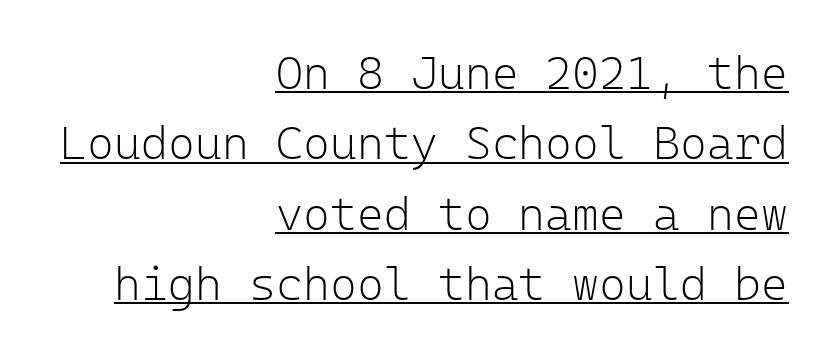
Q: Is the text bold? A: No.
Q: Is the text italic (slanted)? A: No, it is upright.
Q: Is the typeface a serif or a sans-serif typeface? A: Sans-serif.
Q: Is the text underlined? A: Yes.
Q: How is the paragraph aligned? A: Right-aligned.
Q: Is the spacing between letters normal or unusually wide? A: Normal.
Q: Is the spacing between lines tight, normal or loose? A: Normal.
Q: Width (condensed, normal, or wide)? A: Normal.
Q: Stroke contrast? A: Low.
Q: x-height? A: Medium.
Q: Monospaced? A: Yes.
